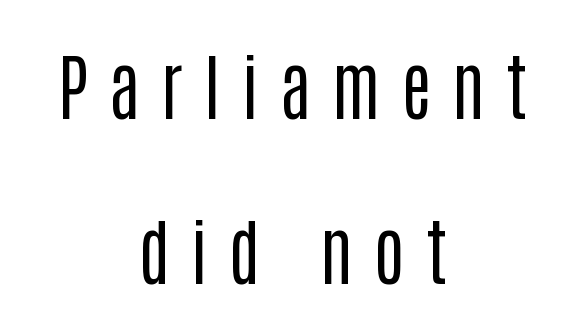
How would I describe the line gaps? Wide and relaxed. Does the type have serifs? No, each stem ends abruptly. Posture: straight, roman, zero tilt. Each letter keeps its own natural width here, so spacing adapts to shape. Compared with a flush-left layout, this one balances lines on the center instead. Compared with a typical body face, this is equally light or lighter still.
